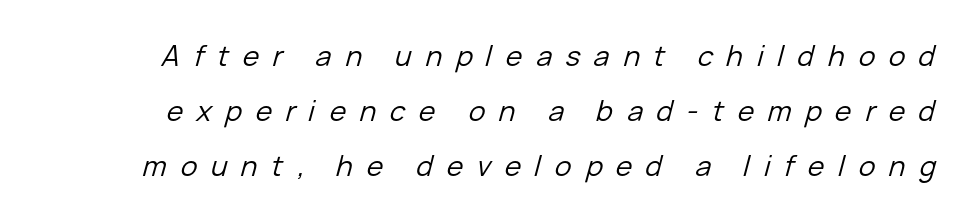
A typesetter would call this heavily tracked-out type. The face used here is proportionally spaced, like ordinary book or web type. The space beneath each line is pristine and unruled. Italic: yes, the glyphs are oblique. The leading is generous, giving the passage an open texture. The strokes are not fattened; the text isn't bold.
